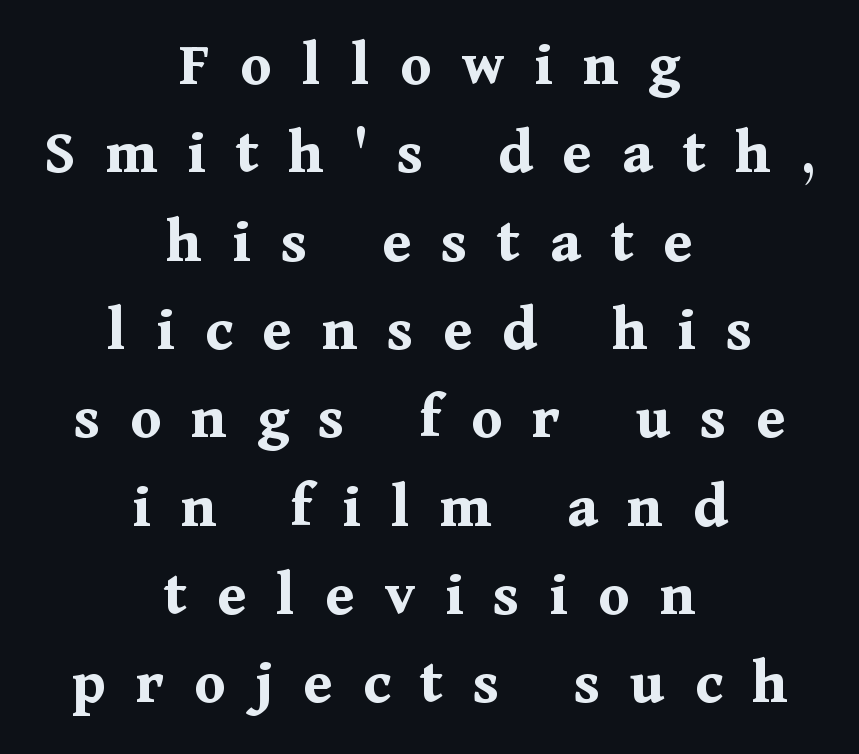
{"serif": "yes", "italic": "no", "bold": "yes", "weight": "bold", "width": "normal", "stroke_contrast": "medium", "x_height": "medium", "monospaced": "no", "underline": "no", "align": "center", "line_spacing": "normal", "line_spacing_ratio": 1.38, "letter_spacing": "wide", "letter_spacing_em": 0.47, "glyph_px": 64}
